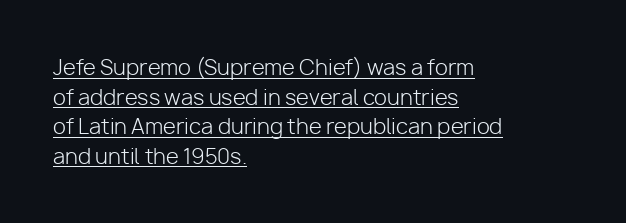
The image shows 21 px text type, upright; set left-aligned, normal line spacing (1.41x), normal letter spacing, underlined.
